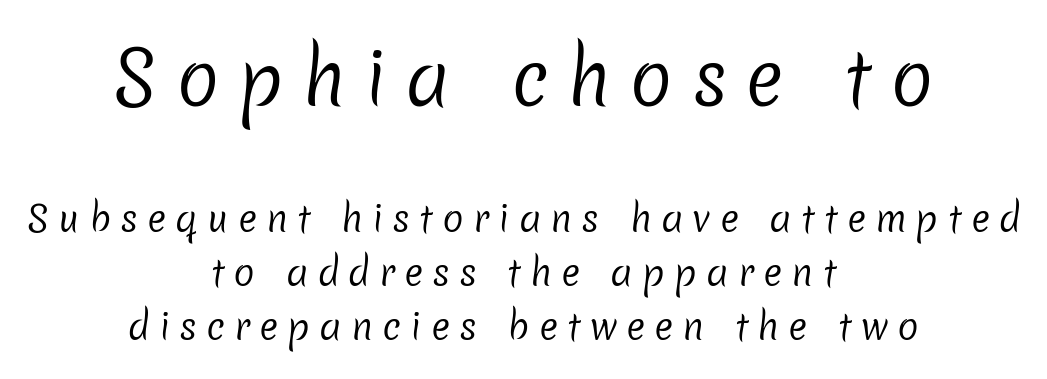
{"serif": "no", "bold": "no", "weight": "regular", "width": "normal", "stroke_contrast": "low", "x_height": "medium", "monospaced": "no", "underline": "no", "align": "center", "line_spacing": "normal", "line_spacing_ratio": 1.5, "letter_spacing": "wide", "letter_spacing_em": 0.25, "larger_block": "first", "size_ratio": 2.0, "glyph_px": 72}
